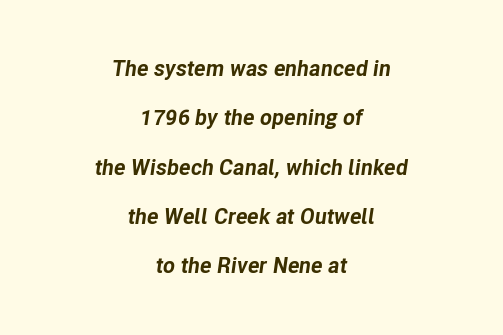
{"italic": "yes", "lean": "right", "slant_degrees": 8, "bold": "yes", "underline": "no", "align": "center", "line_spacing": "loose", "line_spacing_ratio": 2.24, "letter_spacing": "normal", "letter_spacing_em": 0.0, "glyph_px": 22}
